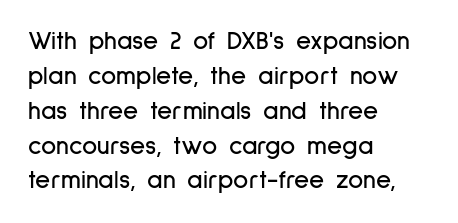
{"italic": "no", "underline": "no", "align": "left", "line_spacing": "normal", "line_spacing_ratio": 1.34, "letter_spacing": "normal", "letter_spacing_em": 0.0, "glyph_px": 26}
